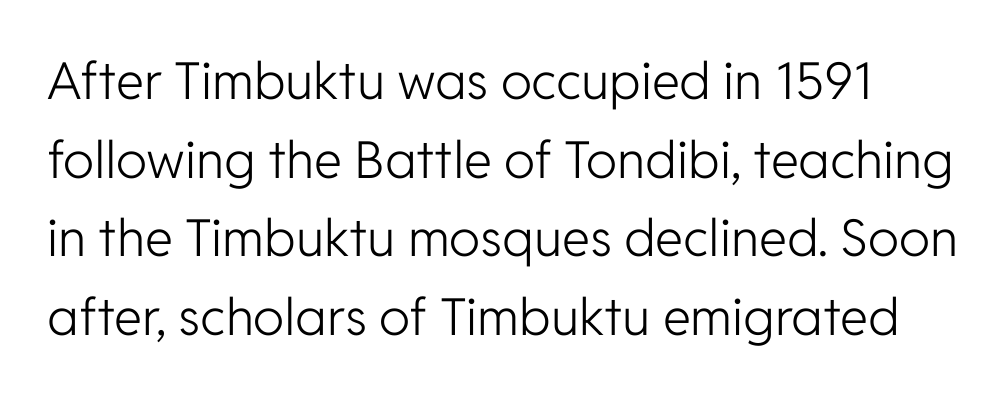
The image shows 51 px light sans-serif type, upright; set normal line spacing (1.54x), normal letter spacing, not underlined; low stroke contrast and a medium x-height.
